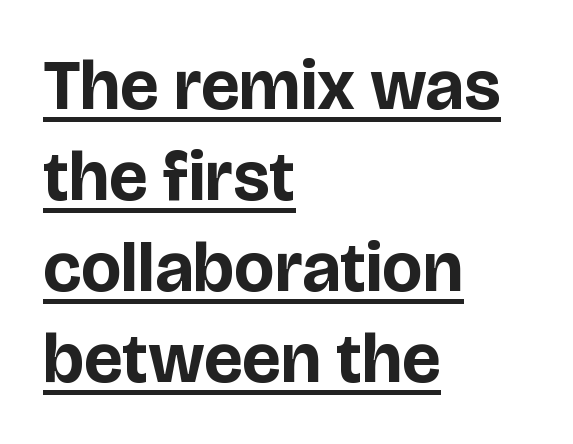
{"serif": "no", "italic": "no", "bold": "yes", "weight": "bold", "width": "normal", "stroke_contrast": "low", "x_height": "large", "monospaced": "no", "underline": "yes", "align": "left", "line_spacing": "normal", "line_spacing_ratio": 1.3, "letter_spacing": "normal", "letter_spacing_em": 0.0, "glyph_px": 70}
